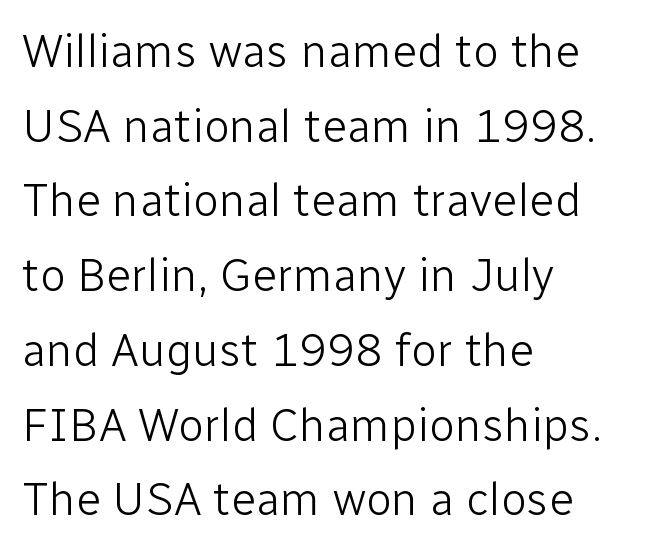
{"serif": "no", "italic": "no", "bold": "no", "weight": "light", "width": "normal", "stroke_contrast": "low", "x_height": "medium", "monospaced": "no", "underline": "no", "align": "left", "line_spacing": "normal", "line_spacing_ratio": 1.59, "letter_spacing": "normal", "letter_spacing_em": 0.0, "glyph_px": 47}
